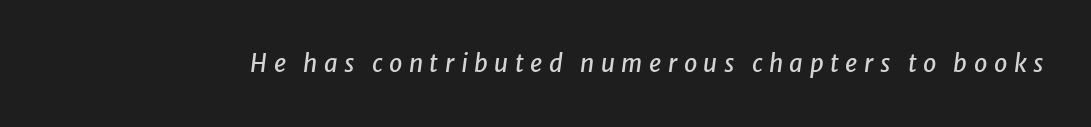
The image shows 24 px text type, italic (leaning right); set unusually wide letter spacing (+0.27 em), not underlined.
